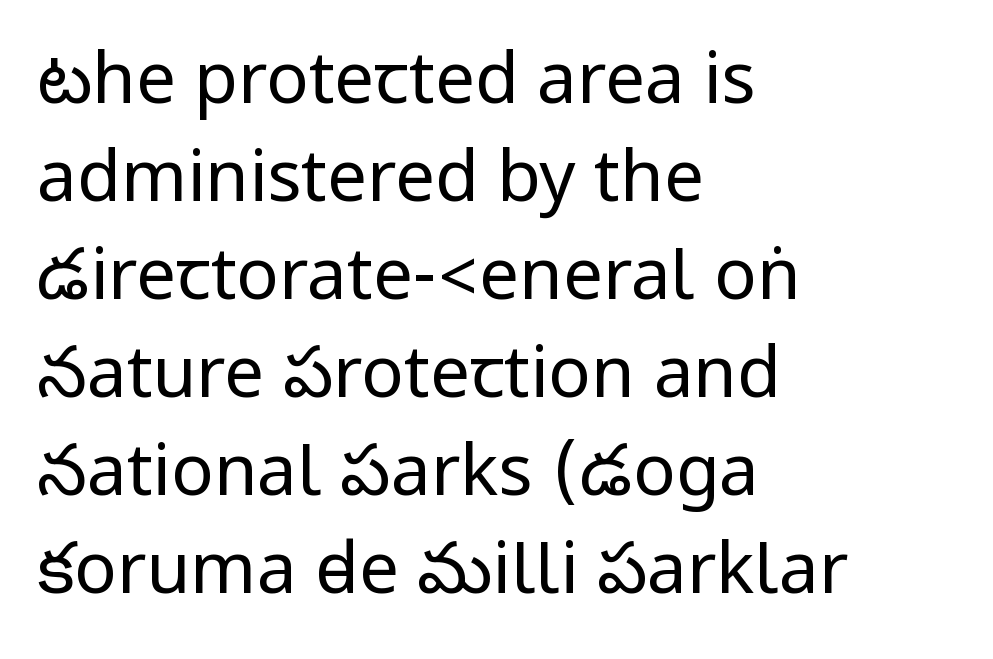
Q: Is the text bold? A: No.
Q: Is the text italic (slanted)? A: No, it is upright.
Q: Is the typeface a serif or a sans-serif typeface? A: Sans-serif.
Q: Is the text underlined? A: No.
Q: How is the paragraph aligned? A: Left-aligned.
Q: Is the spacing between letters normal or unusually wide? A: Normal.
Q: Is the spacing between lines tight, normal or loose? A: Normal.
Q: Width (condensed, normal, or wide)? A: Condensed.
Q: Stroke contrast? A: Low.
